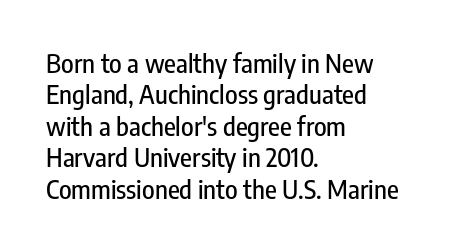
The image shows 26 px text type, upright; set left-aligned, line spacing 1.21x, normal letter spacing, not underlined.
